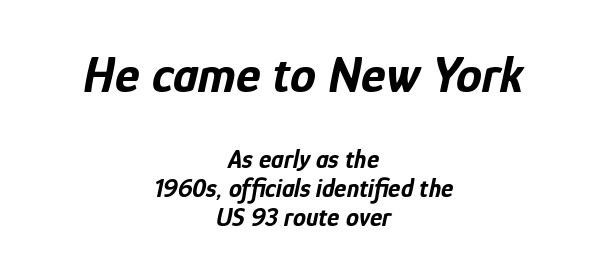
{"italic": "yes", "lean": "right", "slant_degrees": 12, "bold": "yes", "weight": "bold", "width": "condensed", "stroke_contrast": "low", "x_height": "medium", "monospaced": "no", "underline": "no", "align": "center", "line_spacing": "tight", "line_spacing_ratio": 1.11, "letter_spacing": "normal", "letter_spacing_em": 0.0, "larger_block": "first", "size_ratio": 2.0, "glyph_px": 52}
